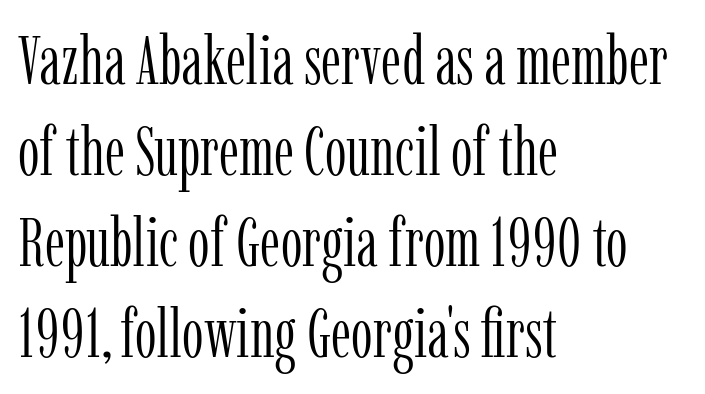
This rendering features lettering with no underline. Inter-character spacing is left at the font's built-in metrics. The rendering uses natural spacing where letterforms have individual widths. Baseline-to-baseline distance is the conventional proportion of letter height. The type family on display is of the serif kind. The text block is weighted toward the left margin, trailing off unevenly rightward.
